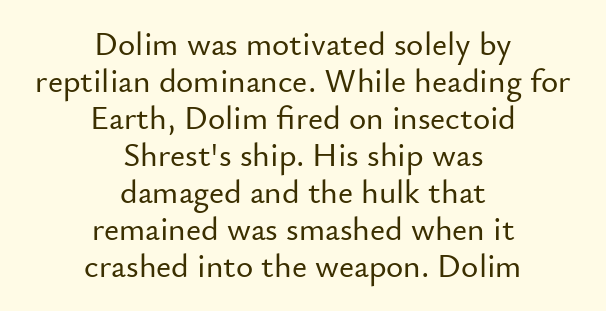
These lines huddle together more closely than default settings would place them. Underlining? Definitely not there. Notice how the stems are strictly vertical — no italics here. The gaps between neighbouring characters are ordinary and unremarkable.
